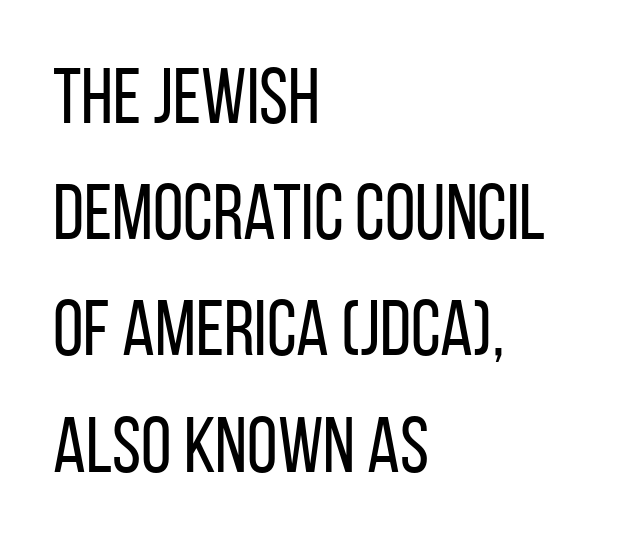
{"serif": "no", "italic": "no", "bold": "no", "weight": "regular", "width": "condensed", "stroke_contrast": "low", "x_height": "large", "monospaced": "no", "underline": "no", "align": "left", "line_spacing": "normal", "line_spacing_ratio": 1.49, "letter_spacing": "normal", "letter_spacing_em": 0.0, "glyph_px": 78}
